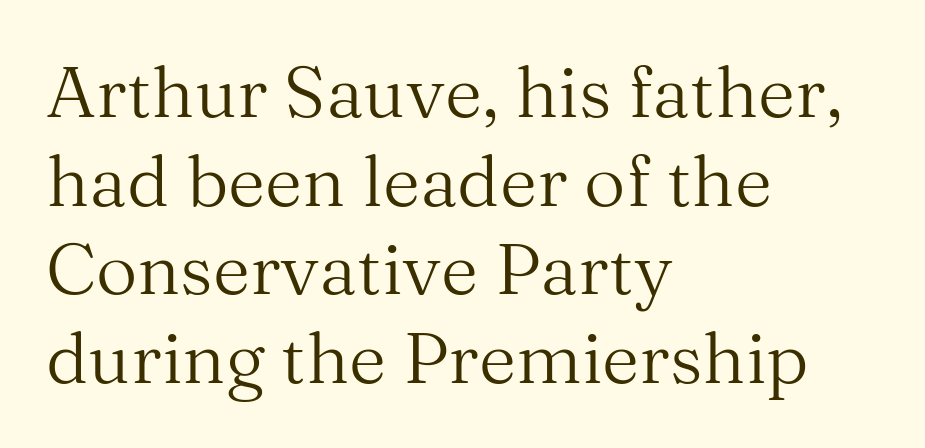
{"serif": "yes", "italic": "no", "bold": "no", "weight": "regular", "width": "normal", "stroke_contrast": "medium", "x_height": "medium", "monospaced": "no", "underline": "no", "align": "left", "line_spacing_ratio": 1.23, "letter_spacing": "normal", "letter_spacing_em": 0.0, "glyph_px": 72}
